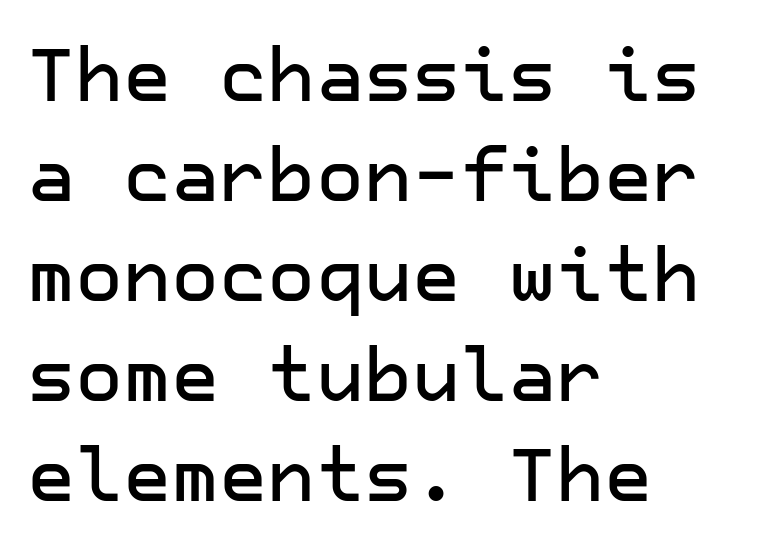
Q: Is the text italic (slanted)? A: No, it is upright.
Q: Is the typeface a serif or a sans-serif typeface? A: Sans-serif.
Q: Is the text underlined? A: No.
Q: How is the paragraph aligned? A: Left-aligned.
Q: Is the spacing between letters normal or unusually wide? A: Normal.
Q: Is the spacing between lines tight, normal or loose? A: Normal.
Q: Width (condensed, normal, or wide)? A: Normal.
Q: Stroke contrast? A: Low.
Q: x-height? A: Medium.
